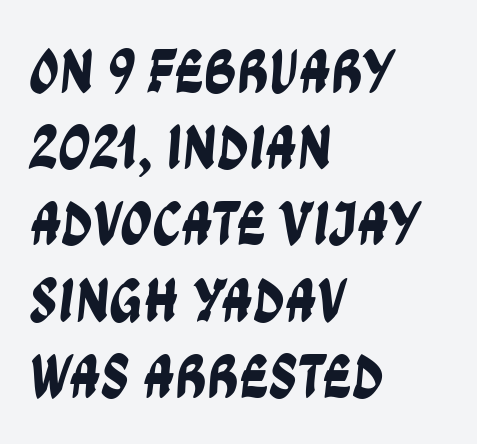
The line texture is even and compact thanks to regular tracking. Descenders hang freely into open space. Character widths vary here, with narrow letters taking less room than wide ones. Reading down the block, your eye returns to a fixed left position each line. The letters carry no serifs — their stems end cleanly without finishing strokes.
